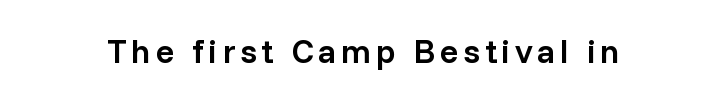
The image shows 34 px semibold sans-serif type, upright; set not underlined; low stroke contrast and a medium x-height.
